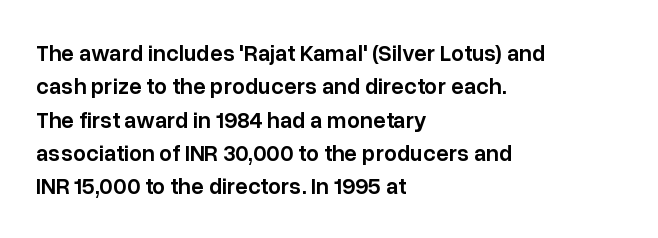
The image shows 23 px text type, upright; set left-aligned, normal line spacing (1.45x), normal letter spacing, not underlined.
